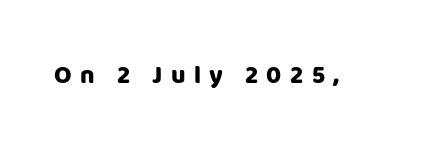
The image shows 25 px text type, upright; set unusually wide letter spacing (+0.34 em), not underlined.
